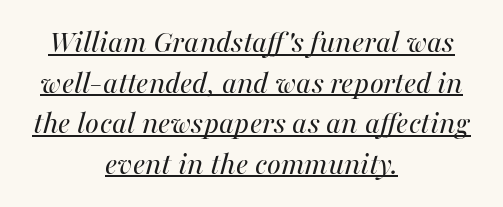
The image shows 33 px regular-weight type, italic (leaning right); set centered, line spacing 1.23x, normal letter spacing, underlined; medium stroke contrast and a medium x-height.
